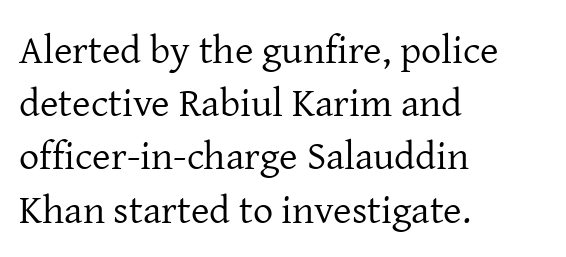
{"serif": "yes", "italic": "no", "bold": "no", "weight": "regular", "width": "normal", "stroke_contrast": "low", "x_height": "medium", "monospaced": "no", "underline": "no", "align": "left", "line_spacing": "normal", "line_spacing_ratio": 1.33, "letter_spacing": "normal", "letter_spacing_em": 0.0, "glyph_px": 40}
